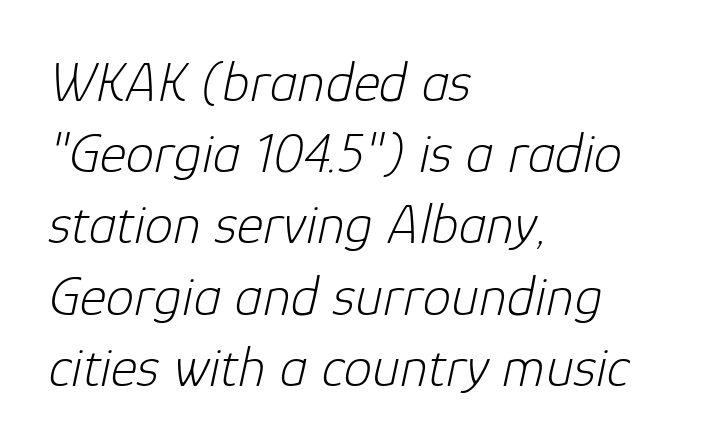
Do the characters align in a grid? No, the font is proportional. These lines keep a tight, regular rhythm from letter to letter. Regular leading. A student would call this left alignment; a typographer would say flush left, rag right. Descenders hang freely into open space.
